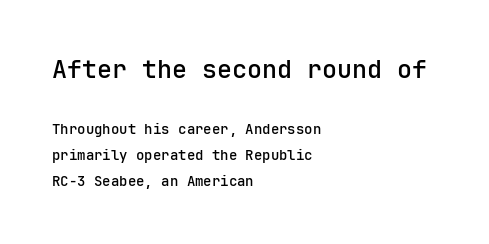
Q: Is the text bold? A: Semi-bold.
Q: Is the text italic (slanted)? A: No, it is upright.
Q: Is the text underlined? A: No.
Q: How is the paragraph aligned? A: Left-aligned.
Q: Is the spacing between letters normal or unusually wide? A: Normal.
Q: Which block of text is set in a larger size, the first (top) or the second (bottom)? A: The first (top) one.
